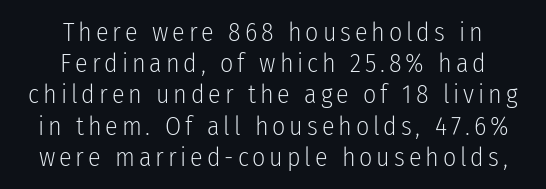
Q: Is the text bold? A: No.
Q: Is the text italic (slanted)? A: No, it is upright.
Q: Is the text underlined? A: No.
Q: How is the paragraph aligned? A: Centered.
